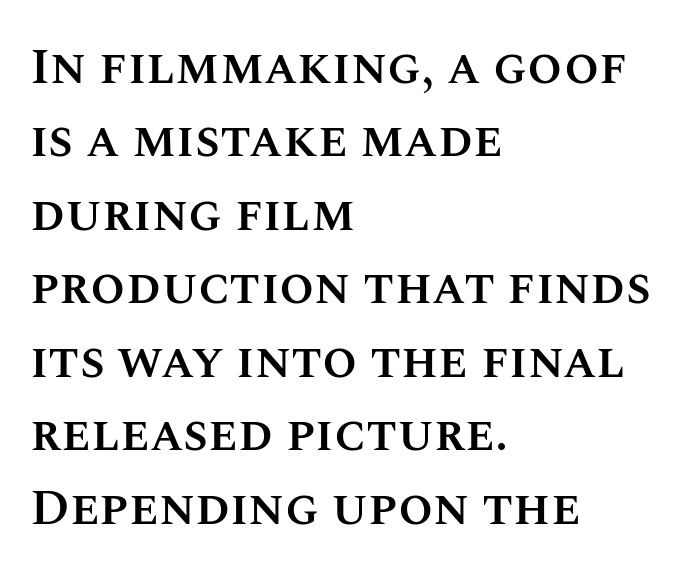
Q: Is the text bold? A: Semi-bold.
Q: Is the text italic (slanted)? A: No, it is upright.
Q: Is the text underlined? A: No.
Q: How is the paragraph aligned? A: Left-aligned.
Q: Is the spacing between letters normal or unusually wide? A: Normal.
Q: Is the spacing between lines tight, normal or loose? A: Normal.
Q: Width (condensed, normal, or wide)? A: Normal.
Q: Stroke contrast? A: Medium.
Q: x-height? A: Large.
Q: Monospaced? A: No.
